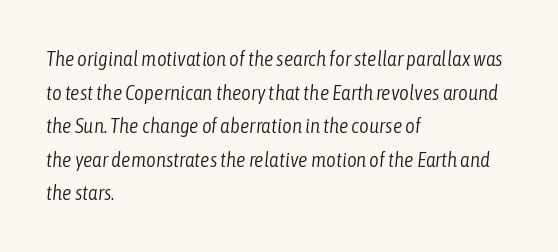
{"italic": "yes", "lean": "right", "slant_degrees": 6, "bold": "no", "underline": "no", "align": "left", "line_spacing": "normal", "line_spacing_ratio": 1.6, "letter_spacing": "normal", "letter_spacing_em": 0.0, "glyph_px": 21}
